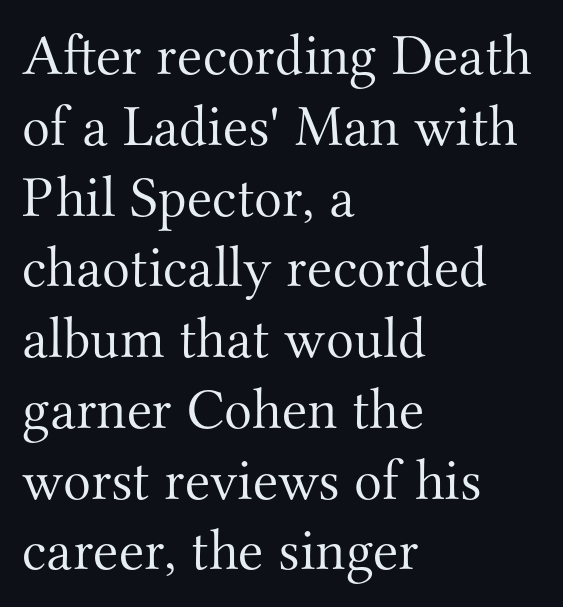
The image shows 58 px light serif type, upright; set left-aligned, line spacing 1.22x, normal letter spacing, not underlined; medium stroke contrast and a small x-height.
